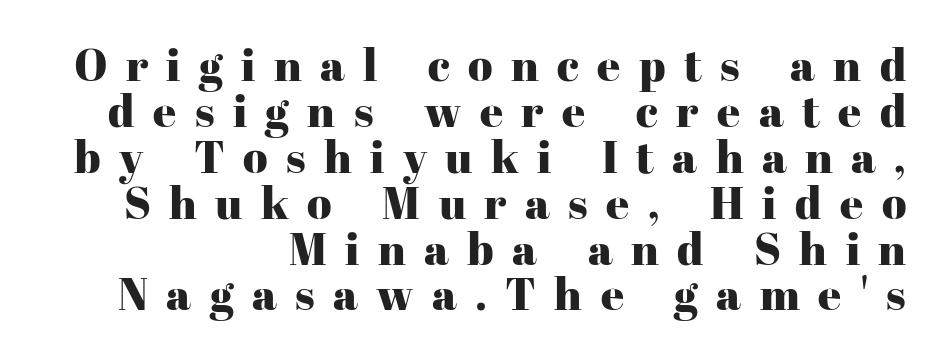
{"serif": "yes", "italic": "no", "width": "normal", "stroke_contrast": "high", "x_height": "medium", "monospaced": "no", "underline": "no", "align": "right", "line_spacing": "tight", "line_spacing_ratio": 1.02, "letter_spacing": "wide", "letter_spacing_em": 0.41, "glyph_px": 45}
